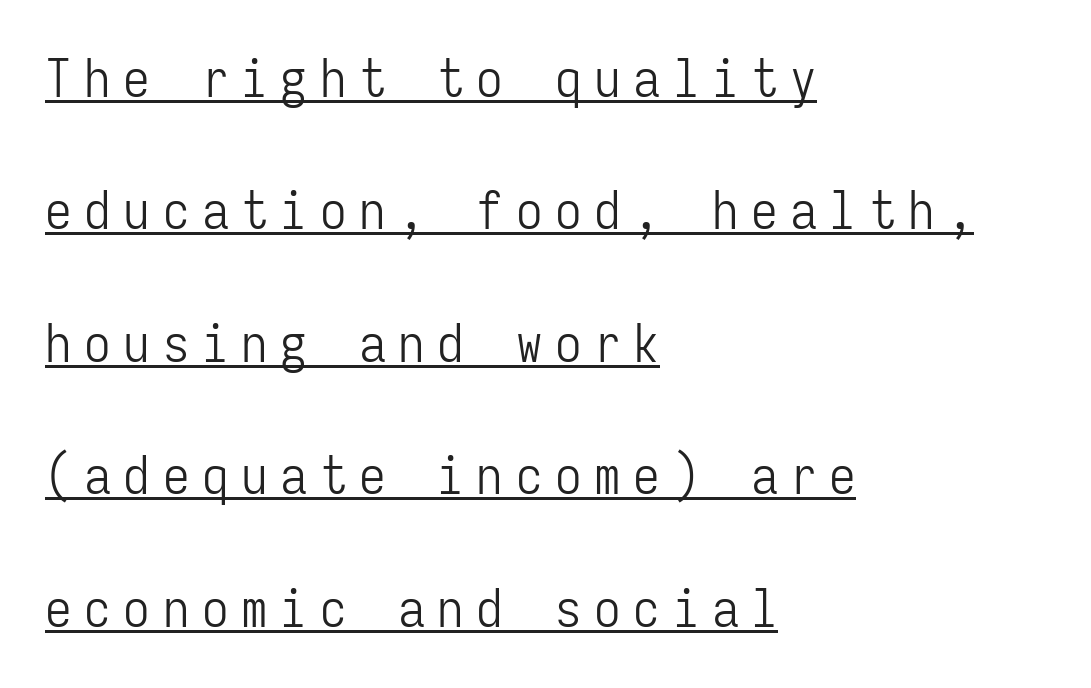
Nothing sits at the stroke ends, so this counts as sans-serif. The compositor pushed each line to the left boundary. Is this a fixed-width face? Yes — each glyph sits in an identical cell. This rendering features underlined lettering.
